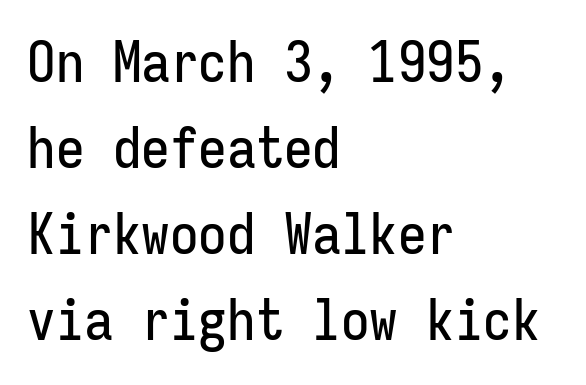
The image shows 57 px condensed sans-serif type, upright, monospaced; set left-aligned, normal line spacing (1.51x), normal letter spacing, not underlined; low stroke contrast and a medium x-height.
